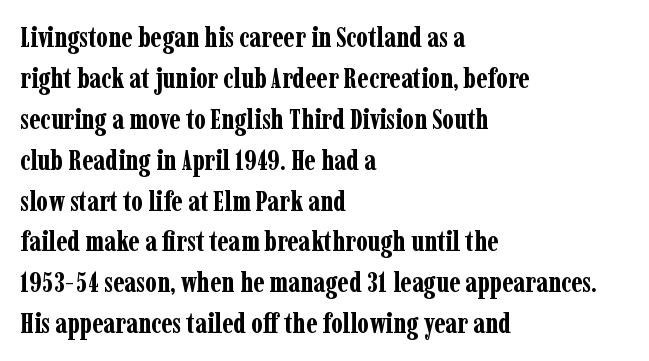
The characters look thick and weighty, a clear bold. Leading matches the norm, producing a regular column. You can tell it's not italic because the verticals are truly vertical. Decoration check: the copy has no underline. Classification — serif. A typesetter would call this zero additional tracking.
